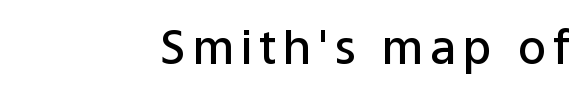
{"serif": "no", "italic": "no", "bold": "semi", "weight": "semibold", "width": "normal", "stroke_contrast": "low", "x_height": "medium", "monospaced": "no", "underline": "no", "align": "right", "glyph_px": 47}
